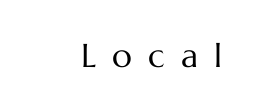
{"italic": "no", "bold": "no", "weight": "regular", "width": "normal", "stroke_contrast": "medium", "x_height": "medium", "monospaced": "no", "underline": "no", "letter_spacing": "wide", "letter_spacing_em": 0.49, "glyph_px": 33}
